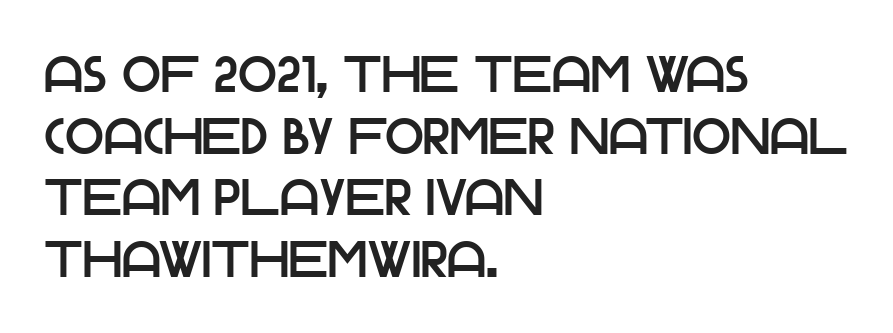
{"serif": "no", "italic": "no", "width": "normal", "stroke_contrast": "low", "x_height": "large", "monospaced": "no", "underline": "no", "align": "left", "line_spacing_ratio": 1.21, "letter_spacing": "normal", "letter_spacing_em": 0.0, "glyph_px": 51}
